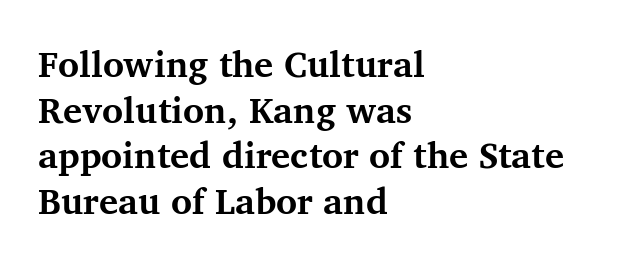
Q: Is the text bold? A: Yes.
Q: Is the text italic (slanted)? A: No, it is upright.
Q: Is the typeface a serif or a sans-serif typeface? A: Serif.
Q: Is the text underlined? A: No.
Q: How is the paragraph aligned? A: Left-aligned.
Q: Is the spacing between letters normal or unusually wide? A: Normal.
Q: Is the spacing between lines tight, normal or loose? A: Normal.
Q: Width (condensed, normal, or wide)? A: Normal.
Q: Stroke contrast? A: Medium.
Q: x-height? A: Medium.
Q: Monospaced? A: No.
